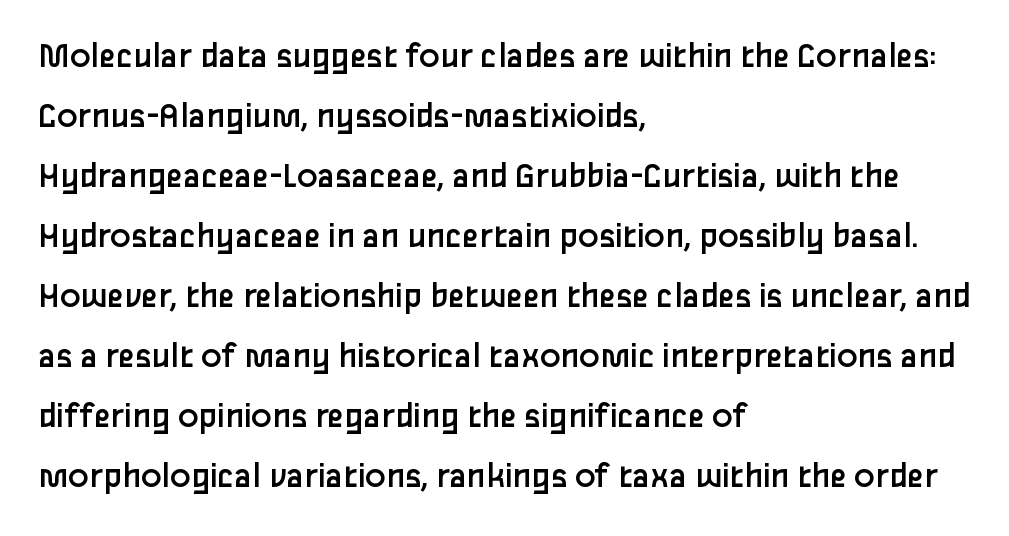
{"serif": "no", "italic": "no", "bold": "no", "weight": "regular", "width": "normal", "stroke_contrast": "low", "x_height": "medium", "monospaced": "no", "underline": "no", "align": "left", "line_spacing": "normal", "line_spacing_ratio": 1.58, "letter_spacing": "normal", "letter_spacing_em": 0.0, "glyph_px": 38}
